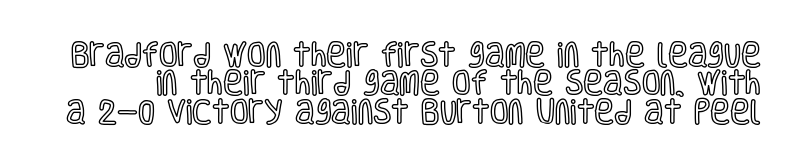
The image shows 27 px text type, upright; set tight line spacing (1.05x), normal letter spacing, not underlined.
